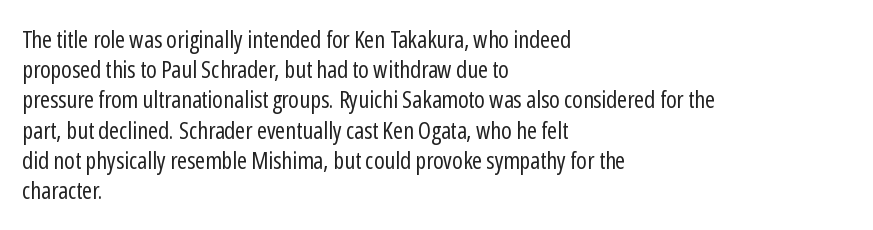
The image shows 24 px text type, upright; set left-aligned, normal line spacing (1.26x), normal letter spacing, not underlined.
